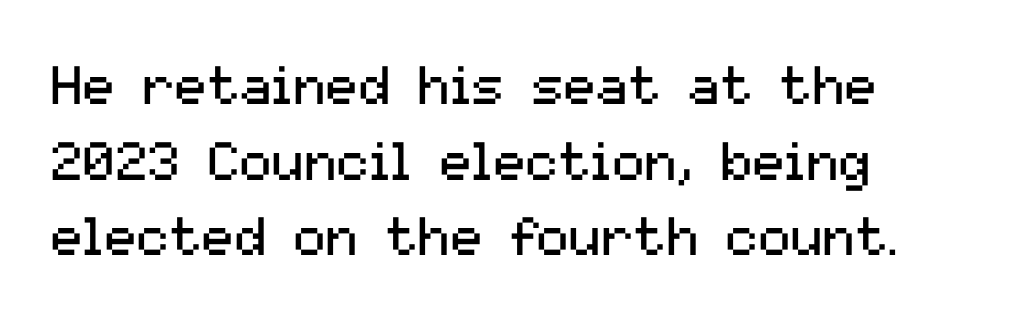
{"serif": "no", "italic": "no", "bold": "no", "weight": "regular", "width": "normal", "stroke_contrast": "medium", "x_height": "medium", "monospaced": "no", "underline": "no", "align": "left", "line_spacing": "normal", "line_spacing_ratio": 1.4, "letter_spacing": "normal", "letter_spacing_em": 0.0, "glyph_px": 54}
